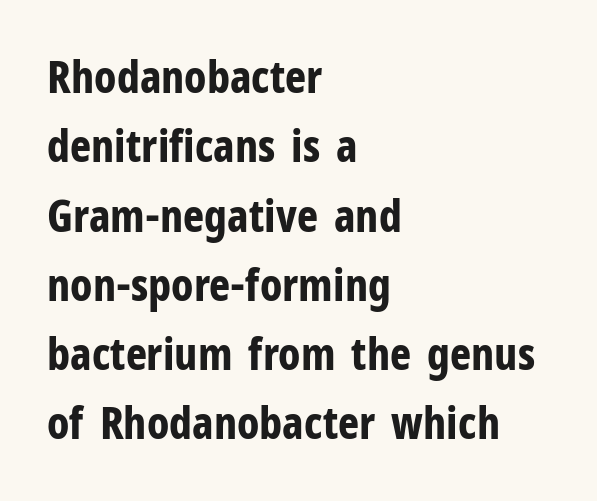
{"serif": "no", "italic": "no", "bold": "yes", "weight": "bold", "width": "condensed", "stroke_contrast": "low", "x_height": "medium", "monospaced": "no", "underline": "no", "align": "left", "line_spacing": "normal", "line_spacing_ratio": 1.54, "letter_spacing": "normal", "letter_spacing_em": 0.0, "glyph_px": 45}
